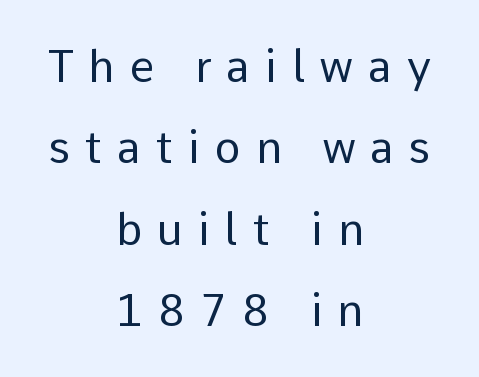
The image shows 44 px regular-weight sans-serif type, upright; set centered, line spacing 1.85x, unusually wide letter spacing (+0.34 em), not underlined; low stroke contrast and a medium x-height.
